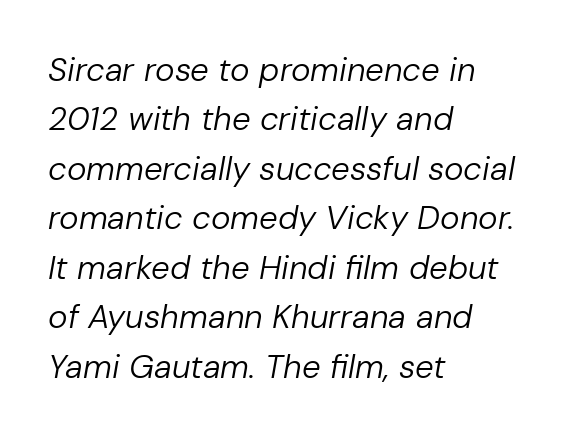
The image shows 33 px regular-weight type, italic (leaning right); set left-aligned, normal line spacing (1.5x), normal letter spacing, not underlined; low stroke contrast and a medium x-height.
